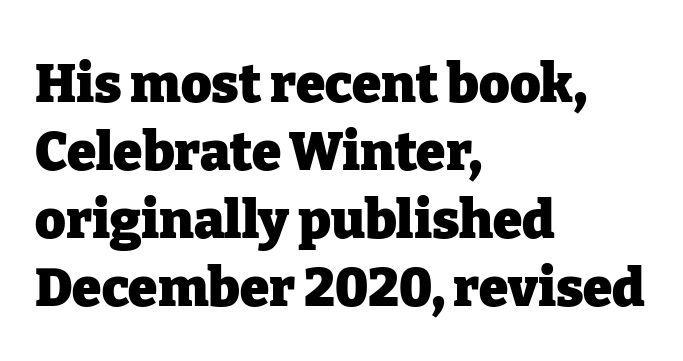
The image shows 53 px heavy serif type, upright; set left-aligned, normal line spacing (1.28x), normal letter spacing, not underlined; low stroke contrast and a medium x-height.
